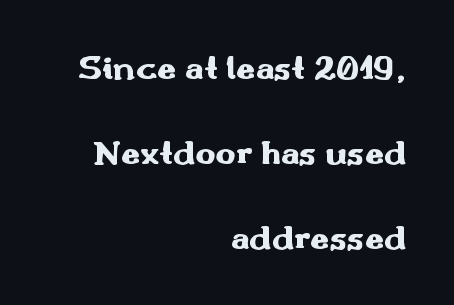
The image shows 34 px heavy, wide sans-serif type, upright; set right-aligned, loose line spacing (2.5x), normal letter spacing, not underlined; medium stroke contrast and a small x-height.
